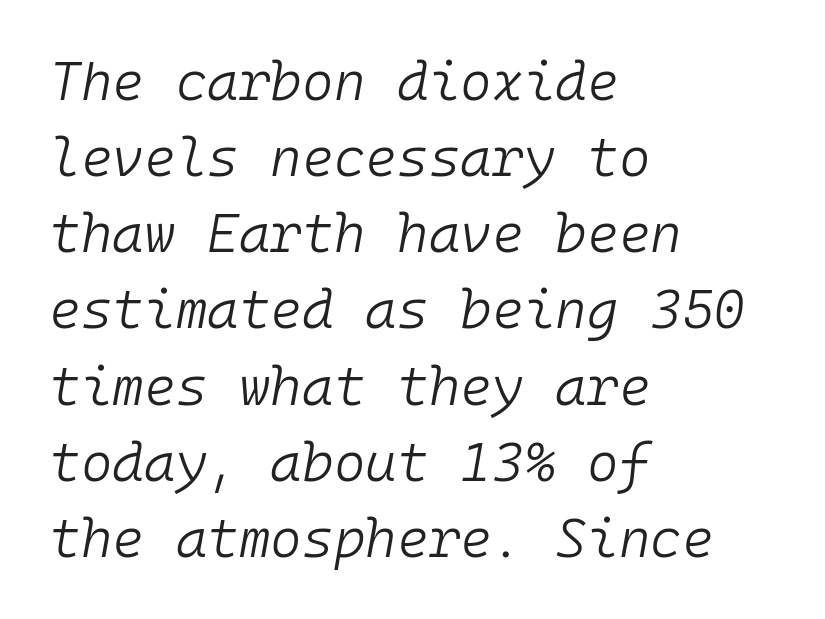
This sample uses an oblique cut, with every glyph tilted off the vertical. How are the letters spaced? Ordinarily, with no added tracking. Teacher's note: observe the even left margin — that is flush-left alignment. Each letter, wide or thin by design, is forced into the same width here.
